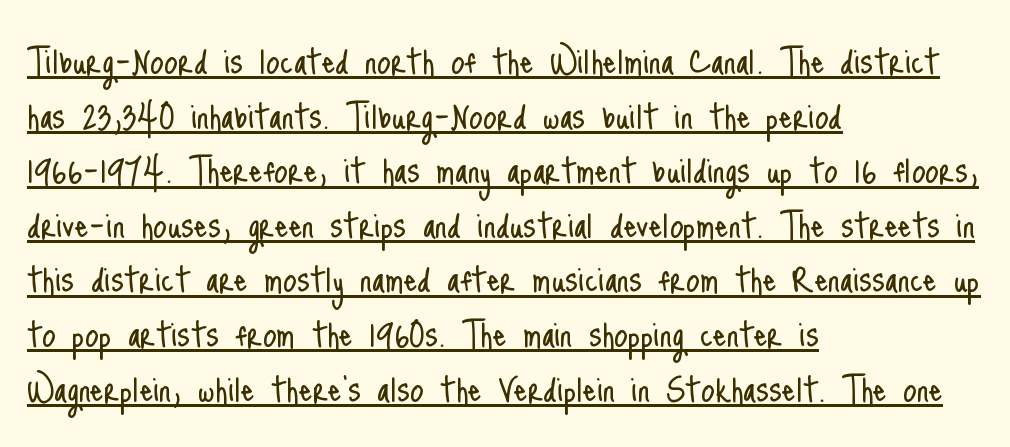
{"serif": "no", "italic": "no", "bold": "no", "weight": "light", "width": "condensed", "stroke_contrast": "low", "x_height": "small", "monospaced": "no", "underline": "yes", "align": "left", "line_spacing": "normal", "line_spacing_ratio": 1.27, "letter_spacing": "normal", "letter_spacing_em": 0.0, "glyph_px": 43}
